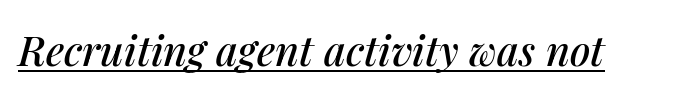
{"italic": "yes", "lean": "right", "slant_degrees": 14, "width": "normal", "stroke_contrast": "medium", "x_height": "medium", "monospaced": "no", "underline": "yes", "letter_spacing": "normal", "letter_spacing_em": 0.0, "glyph_px": 41}
